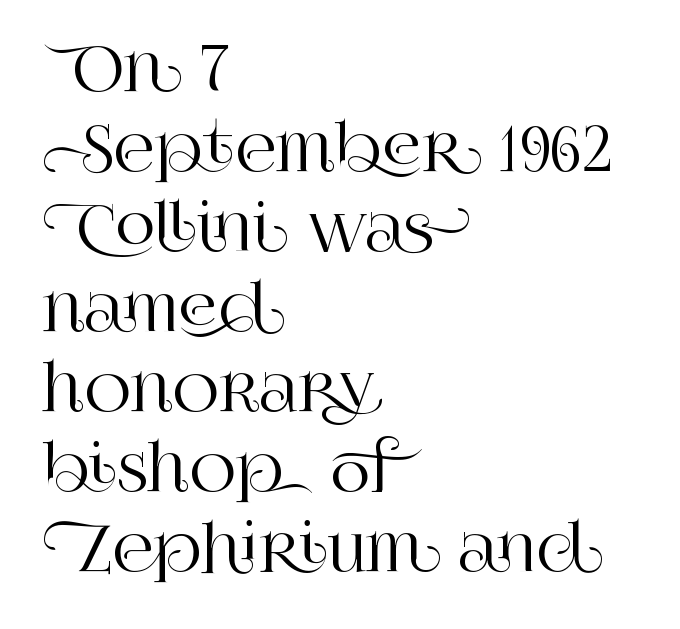
What's the leading like? Ordinary, nothing unusual. The letters advance in unequal steps, a hallmark of proportional type. The foot of each line stays bare and open. Words appear dense and cohesive because spacing is normal.
